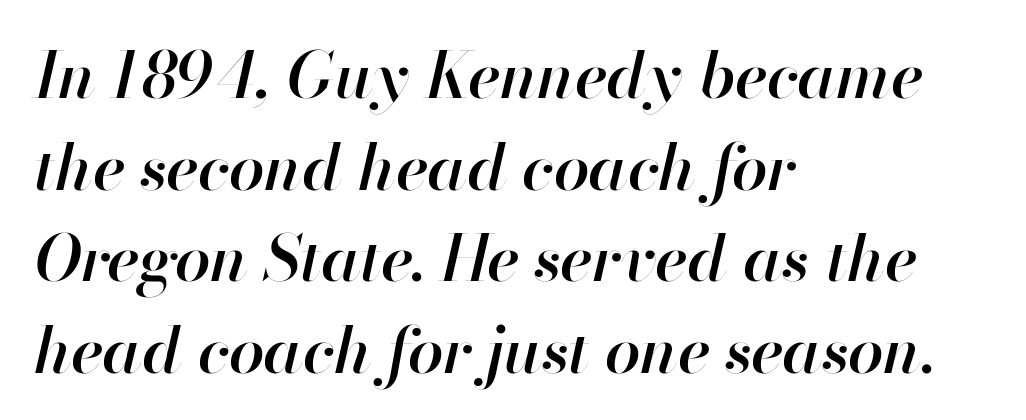
The image shows 64 px semibold type, italic (leaning right); set left-aligned, normal line spacing (1.43x), normal letter spacing, not underlined; high stroke contrast and a small x-height.
